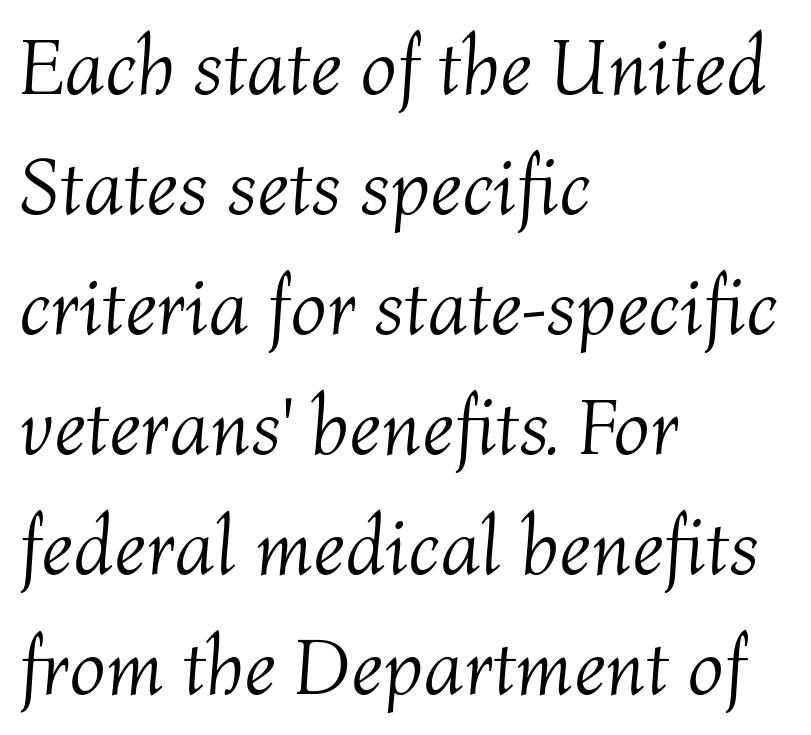
Q: Is the text bold? A: No.
Q: Is the text italic (slanted)? A: Yes, it leans right by about 4 degrees.
Q: Is the text underlined? A: No.
Q: How is the paragraph aligned? A: Left-aligned.
Q: Is the spacing between letters normal or unusually wide? A: Normal.
Q: Is the spacing between lines tight, normal or loose? A: Normal.
Q: Width (condensed, normal, or wide)? A: Normal.
Q: Stroke contrast? A: Medium.
Q: x-height? A: Medium.
Q: Monospaced? A: No.
